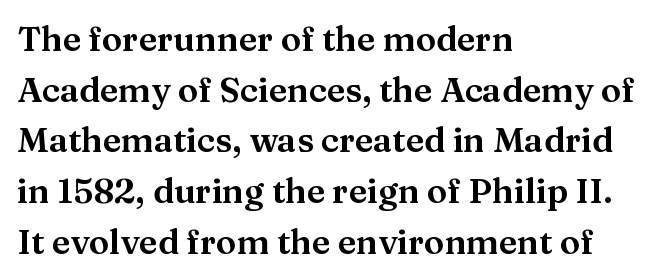
{"serif": "yes", "italic": "no", "width": "wide", "stroke_contrast": "medium", "x_height": "medium", "monospaced": "no", "underline": "no", "align": "left", "line_spacing": "normal", "line_spacing_ratio": 1.49, "letter_spacing": "normal", "letter_spacing_em": 0.0, "glyph_px": 34}
